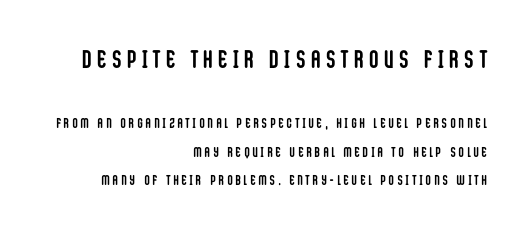
Q: Is the text bold? A: Yes.
Q: Is the text italic (slanted)? A: No, it is upright.
Q: Is the text underlined? A: No.
Q: How is the paragraph aligned? A: Right-aligned.
Q: Is the spacing between letters normal or unusually wide? A: Unusually wide.
Q: Is the spacing between lines tight, normal or loose? A: Loose.
Q: Which block of text is set in a larger size, the first (top) or the second (bottom)? A: The first (top) one.
